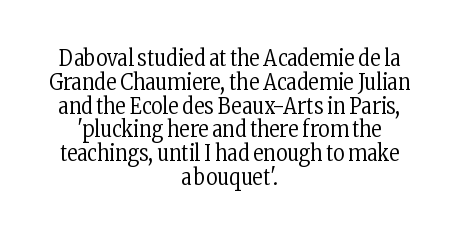
The image shows 22 px text type, upright; set centered, tight line spacing (1.08x), normal letter spacing, not underlined.
